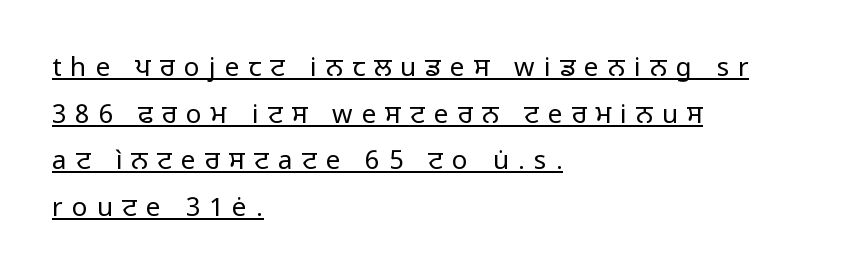
{"italic": "no", "bold": "no", "underline": "yes", "align": "left", "line_spacing_ratio": 1.79, "letter_spacing": "wide", "letter_spacing_em": 0.35, "glyph_px": 26}
